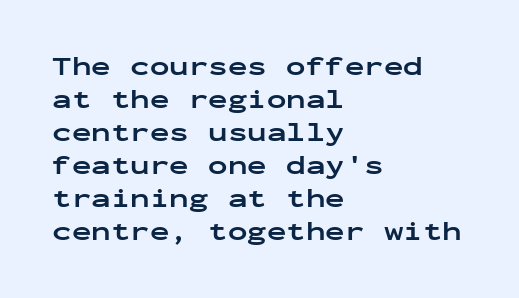
{"italic": "no", "bold": "yes", "underline": "no", "align": "left", "line_spacing": "normal", "line_spacing_ratio": 1.27, "letter_spacing": "normal", "letter_spacing_em": 0.0, "glyph_px": 26}
